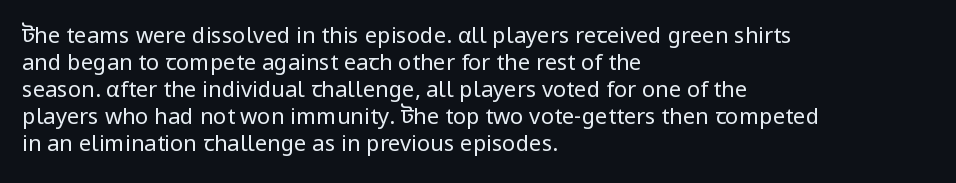
Q: Is the text bold? A: No.
Q: Is the text italic (slanted)? A: No, it is upright.
Q: Is the text underlined? A: No.
Q: How is the paragraph aligned? A: Left-aligned.
Q: Is the spacing between letters normal or unusually wide? A: Normal.
